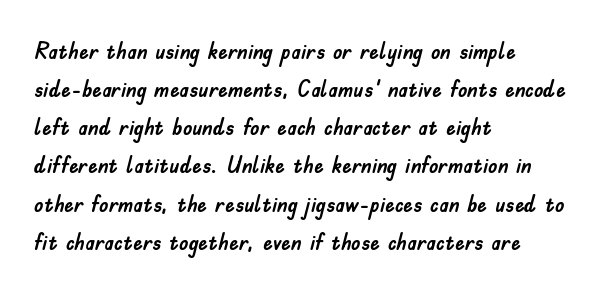
{"underline": "no", "align": "left", "line_spacing": "normal", "line_spacing_ratio": 1.59, "letter_spacing": "normal", "letter_spacing_em": 0.0, "glyph_px": 24}
